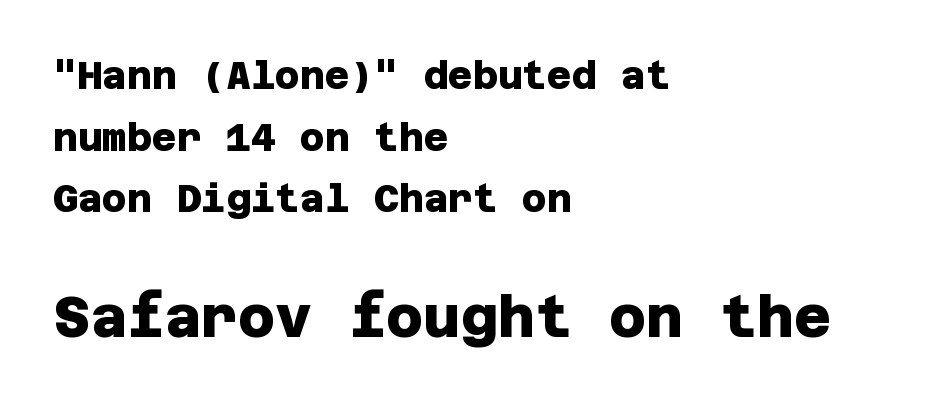
The image shows 57 px heavy sans-serif type; set left-aligned, normal line spacing (1.62x), normal letter spacing, not underlined; the second (bottom) block is 1.5x larger; low stroke contrast and a large x-height.
